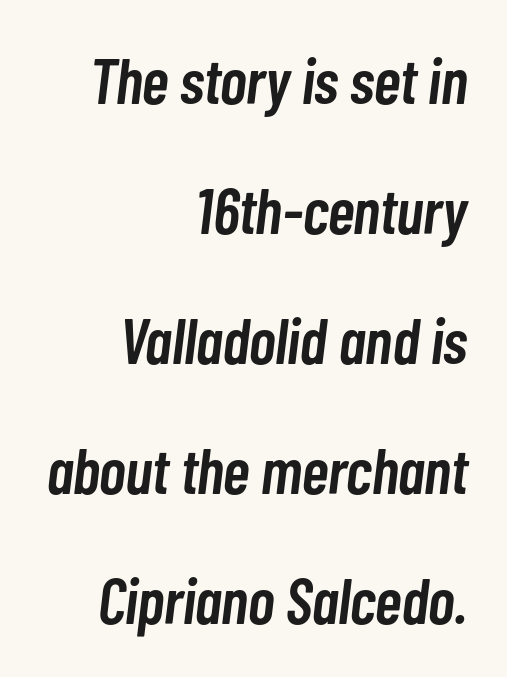
The image shows 64 px semibold, condensed type, italic (leaning right); set right-aligned, loose line spacing (2.03x), normal letter spacing, not underlined; low stroke contrast and a medium x-height.
